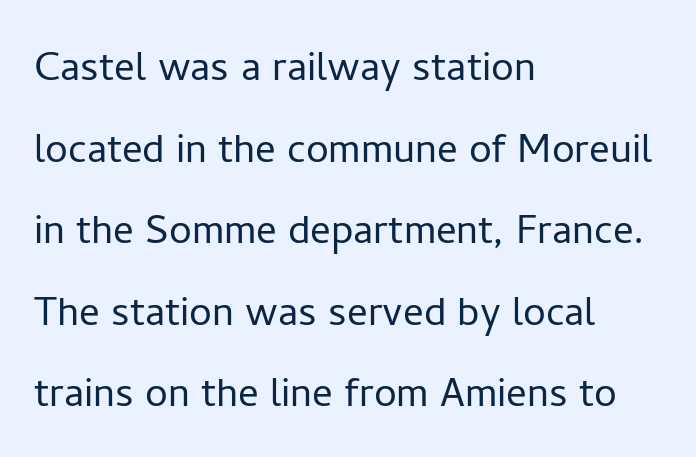
Q: Is the text bold? A: No.
Q: Is the text italic (slanted)? A: No, it is upright.
Q: Is the typeface a serif or a sans-serif typeface? A: Sans-serif.
Q: Is the text underlined? A: No.
Q: How is the paragraph aligned? A: Left-aligned.
Q: Is the spacing between letters normal or unusually wide? A: Normal.
Q: Is the spacing between lines tight, normal or loose? A: Normal.
Q: Width (condensed, normal, or wide)? A: Normal.
Q: Stroke contrast? A: Low.
Q: x-height? A: Medium.
Q: Monospaced? A: No.
